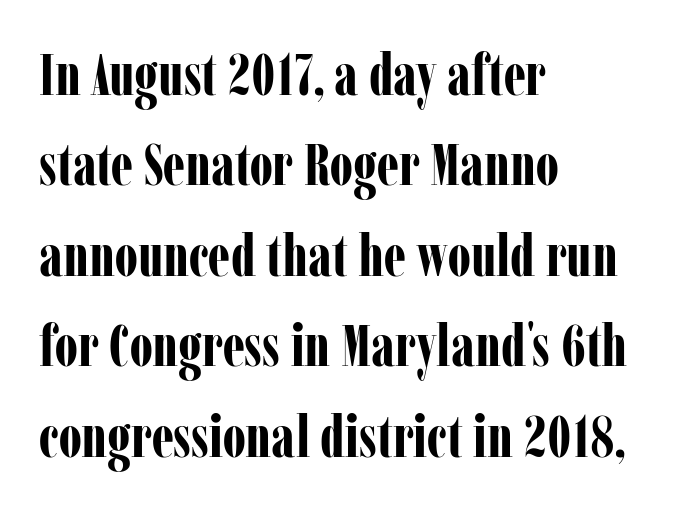
The vertical gap from one line to the next is medium. To sum up the face: it has serifs. Pretty heavy lettering here — definitely bold. This sample has the flowing, uneven cadence of proportional lettering. This is roman type, the default non-slanted kind.
